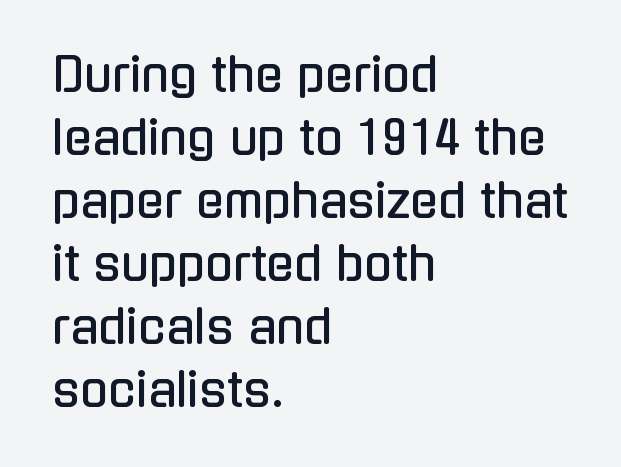
The image shows 46 px condensed sans-serif type, upright; set left-aligned, normal line spacing (1.37x), normal letter spacing, not underlined; low stroke contrast and a medium x-height.
